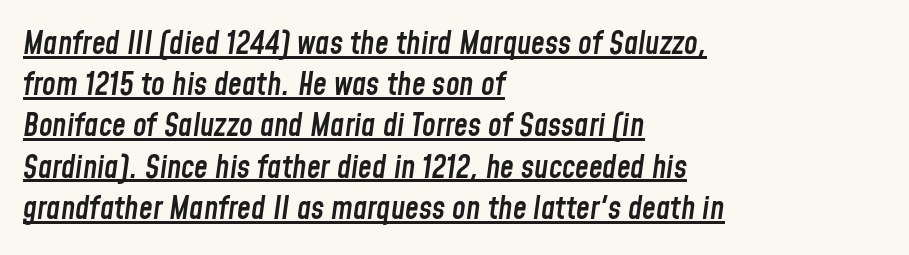
Q: Is the text bold? A: Semi-bold.
Q: Is the text italic (slanted)? A: Yes, it leans right by about 8 degrees.
Q: Is the text underlined? A: Yes.
Q: How is the paragraph aligned? A: Left-aligned.
Q: Is the spacing between letters normal or unusually wide? A: Normal.
Q: Is the spacing between lines tight, normal or loose? A: Normal.
Q: Width (condensed, normal, or wide)? A: Condensed.
Q: Stroke contrast? A: Low.
Q: x-height? A: Medium.
Q: Monospaced? A: No.
